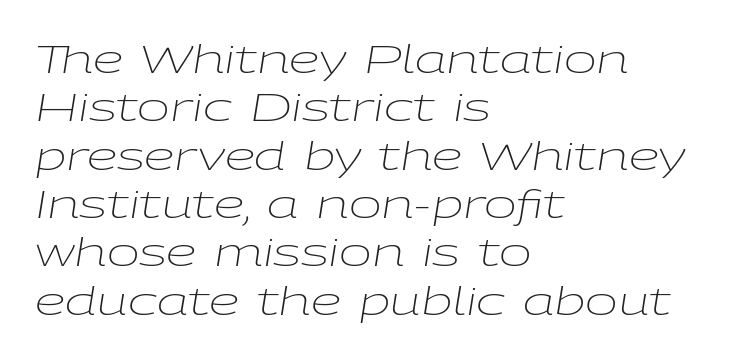
Q: Is the text bold? A: No.
Q: Is the text italic (slanted)? A: Yes, it leans right by about 9 degrees.
Q: Is the text underlined? A: No.
Q: How is the paragraph aligned? A: Left-aligned.
Q: Is the spacing between letters normal or unusually wide? A: Normal.
Q: Width (condensed, normal, or wide)? A: Wide.
Q: Stroke contrast? A: Low.
Q: x-height? A: Medium.
Q: Monospaced? A: No.
